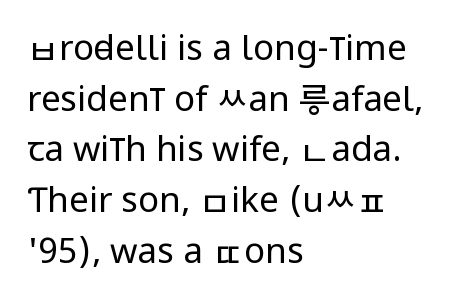
Q: Is the text bold? A: No.
Q: Is the text italic (slanted)? A: No, it is upright.
Q: Is the typeface a serif or a sans-serif typeface? A: Sans-serif.
Q: Is the text underlined? A: No.
Q: How is the paragraph aligned? A: Left-aligned.
Q: Is the spacing between letters normal or unusually wide? A: Normal.
Q: Is the spacing between lines tight, normal or loose? A: Normal.
Q: Width (condensed, normal, or wide)? A: Condensed.
Q: Stroke contrast? A: Low.
Q: x-height? A: Large.
Q: Monospaced? A: No.
